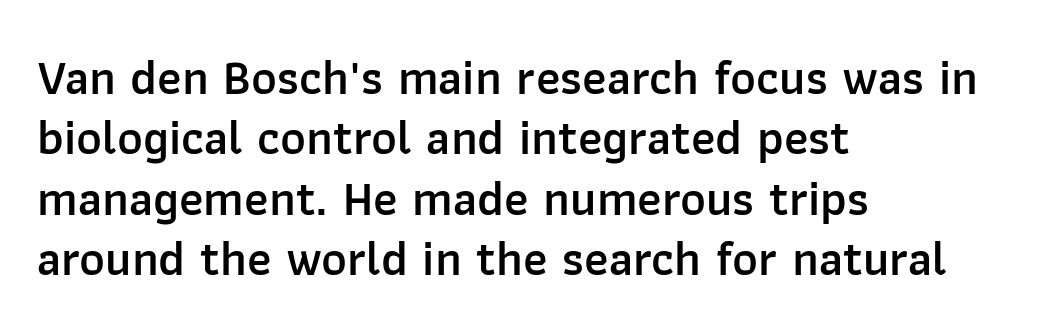
Type style note: lacks serifs. Character widths vary here, with narrow letters taking less room than wide ones. Just letters on the line, the space beneath them empty. The face used here is rendered with its standard letterfit.
